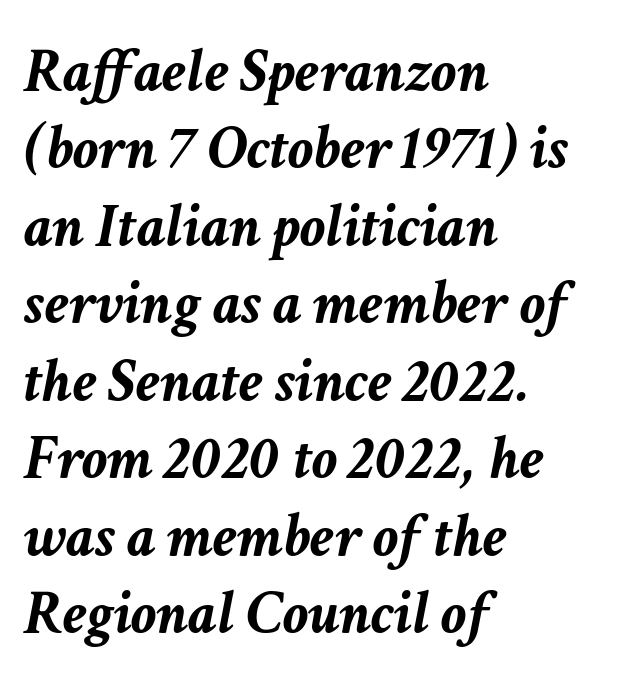
{"italic": "yes", "lean": "right", "slant_degrees": 11, "bold": "yes", "weight": "semibold", "width": "normal", "stroke_contrast": "low", "x_height": "medium", "monospaced": "no", "underline": "no", "align": "left", "line_spacing_ratio": 1.23, "letter_spacing": "normal", "letter_spacing_em": 0.0, "glyph_px": 63}
